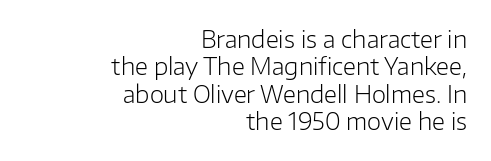
Q: Is the text bold? A: No.
Q: Is the text italic (slanted)? A: No, it is upright.
Q: Is the text underlined? A: No.
Q: How is the paragraph aligned? A: Right-aligned.
Q: Is the spacing between letters normal or unusually wide? A: Normal.
